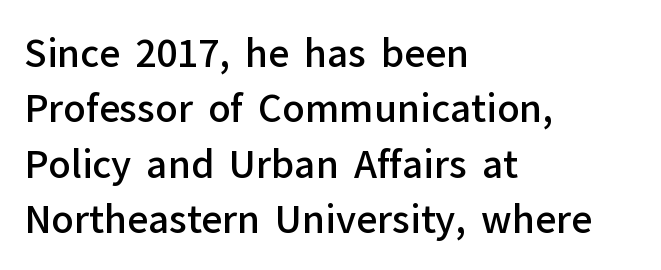
The image shows 37 px semibold sans-serif type, upright; set left-aligned, normal line spacing (1.5x), normal letter spacing, not underlined; low stroke contrast and a medium x-height.
